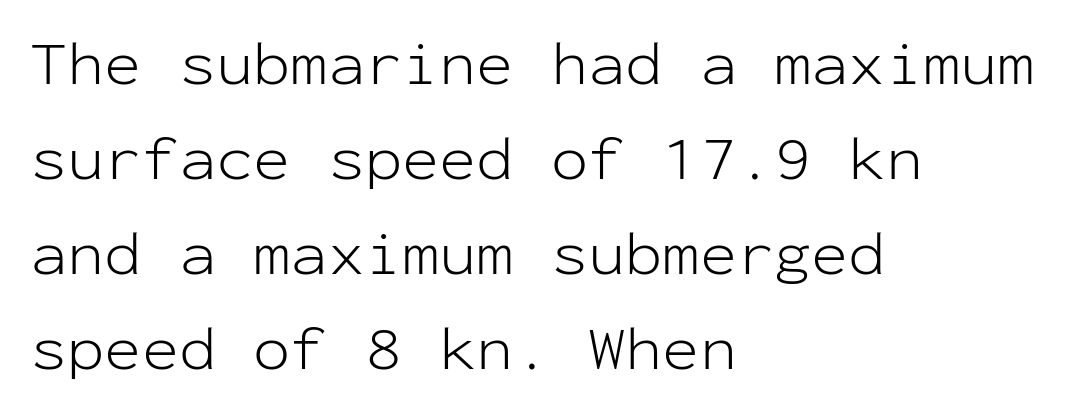
The image shows 62 px light sans-serif type, upright, monospaced; set left-aligned, normal line spacing (1.53x), normal letter spacing, not underlined; low stroke contrast and a medium x-height.
